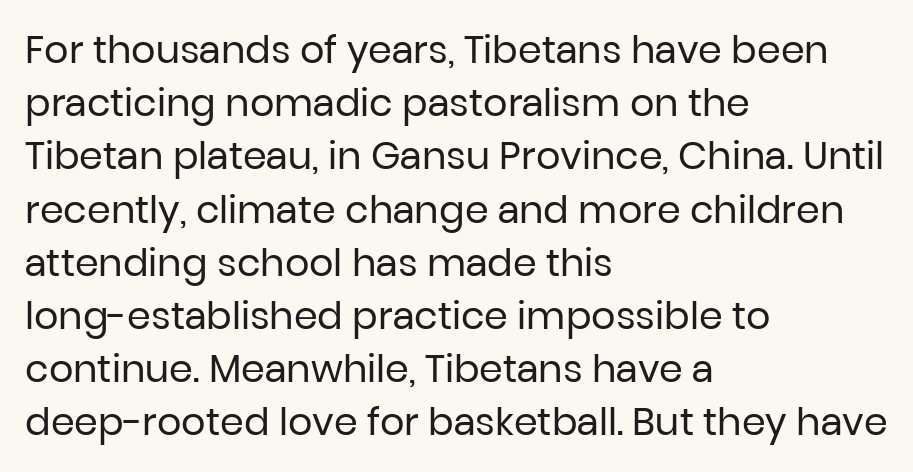
{"serif": "no", "italic": "no", "bold": "no", "weight": "regular", "width": "normal", "stroke_contrast": "low", "x_height": "medium", "monospaced": "no", "underline": "no", "align": "left", "line_spacing": "normal", "line_spacing_ratio": 1.4, "letter_spacing": "normal", "letter_spacing_em": 0.0, "glyph_px": 38}
